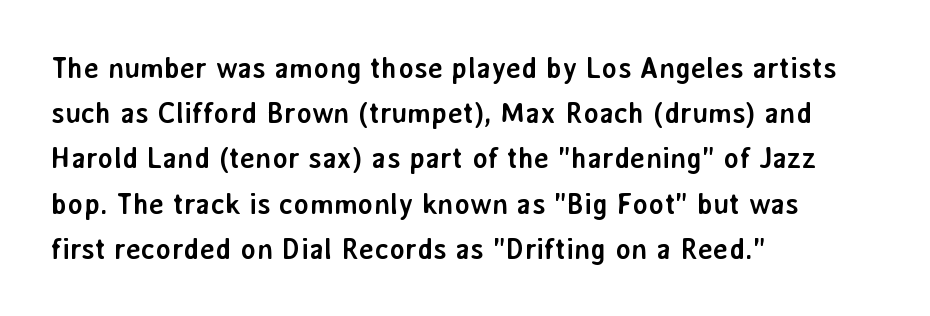
A bare baseline throughout the passage. It's the straight-up-and-down kind of type. Typographic density is high because the face is bold. Horizontal alignment here is leftward, the default for most running prose. Vertically, the passage feels balanced, rows spaced as you'd expect.
